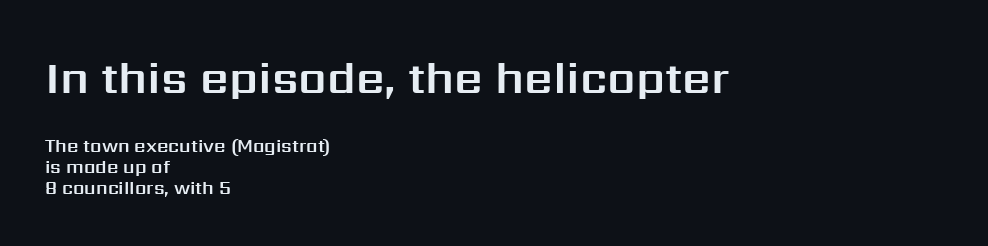
Q: Is the text italic (slanted)? A: No, it is upright.
Q: Is the typeface a serif or a sans-serif typeface? A: Sans-serif.
Q: Is the text underlined? A: No.
Q: How is the paragraph aligned? A: Left-aligned.
Q: Is the spacing between letters normal or unusually wide? A: Normal.
Q: Which block of text is set in a larger size, the first (top) or the second (bottom)? A: The first (top) one.
Q: Width (condensed, normal, or wide)? A: Normal.
Q: Stroke contrast? A: Medium.
Q: x-height? A: Medium.
Q: Monospaced? A: No.
